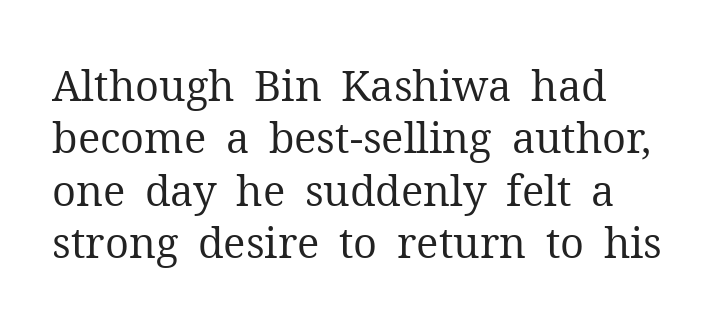
Examine the stroke ends and you'll spot serifs. Whoever set this chose a conventional vertical rhythm. A typesetter would call this proportional, since set widths differ per character. The rendering keeps characters at their native spacing. The lettering stays uniformly vertical, giving the passage a roman look.
